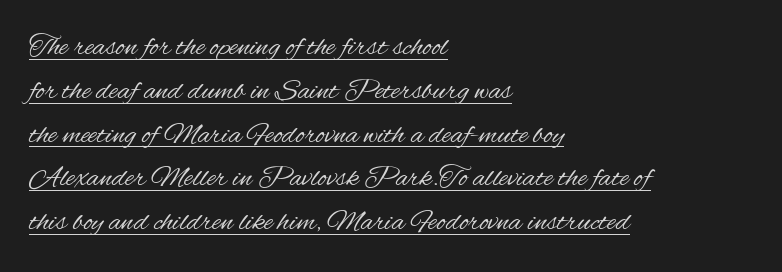
Stroke thickness stays within the range of a standard reading face or lighter. Looks like regular typesetting: each glyph gets only the width it needs. A typographer would call this underscored text. Interline gaps are of average width in this sample. Examine the stroke ends and you'll find no serifs.
